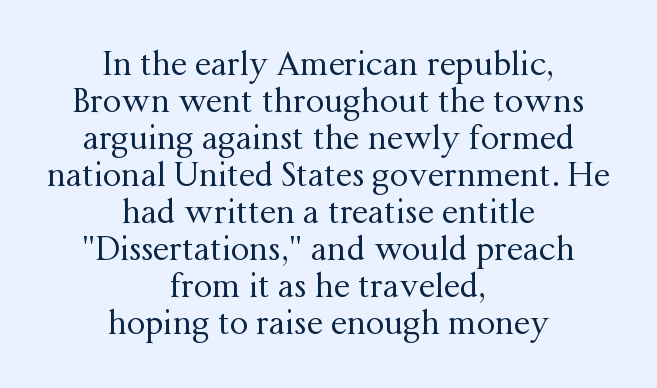
Q: Is the text bold? A: No.
Q: Is the text italic (slanted)? A: No, it is upright.
Q: Is the typeface a serif or a sans-serif typeface? A: Serif.
Q: Is the text underlined? A: No.
Q: How is the paragraph aligned? A: Centered.
Q: Is the spacing between letters normal or unusually wide? A: Normal.
Q: Is the spacing between lines tight, normal or loose? A: Tight.
Q: Width (condensed, normal, or wide)? A: Normal.
Q: Stroke contrast? A: Medium.
Q: x-height? A: Medium.
Q: Monospaced? A: No.
